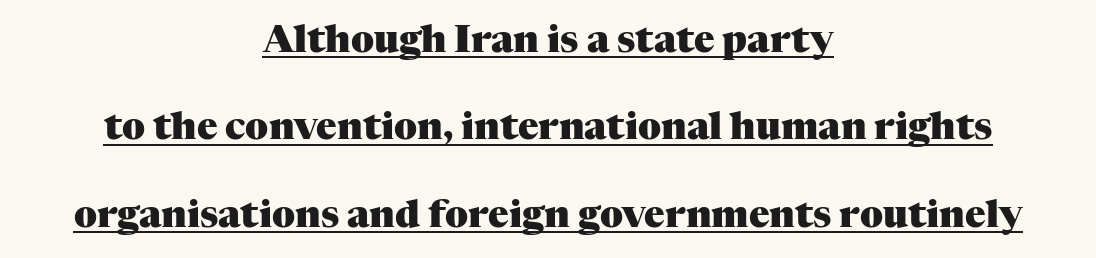
{"serif": "yes", "italic": "no", "bold": "yes", "weight": "heavy", "width": "normal", "stroke_contrast": "medium", "x_height": "medium", "monospaced": "no", "underline": "yes", "align": "center", "line_spacing": "loose", "line_spacing_ratio": 2.3, "letter_spacing": "normal", "letter_spacing_em": 0.0, "glyph_px": 38}
